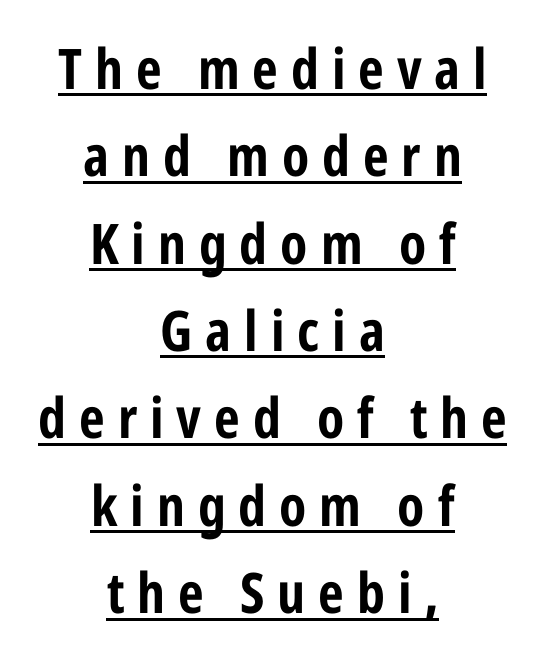
It's the straight-up-and-down kind of type. Short note: letters widely spaced. Think of a printed novel: that variable character pitch is what you see here. The lines sit at an ordinary, default distance from one another. Line starts and ends both wander, symmetrically.
